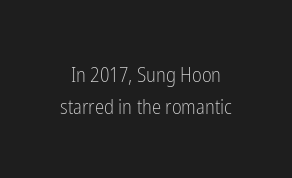
Does the leading feel generous? No, just average. Only glyphs here, with clear space below each row. No extra ink here — the face is not bold. Vertical strokes here are truly vertical. The line texture is even and compact thanks to regular tracking.
